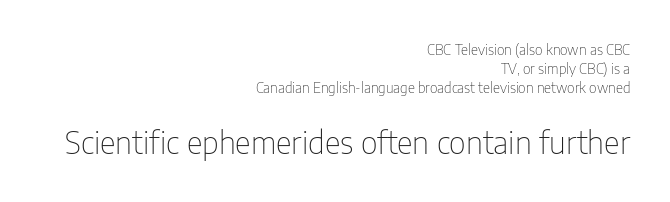
Q: Is the text bold? A: No.
Q: Is the text italic (slanted)? A: No, it is upright.
Q: Is the typeface a serif or a sans-serif typeface? A: Sans-serif.
Q: Is the text underlined? A: No.
Q: How is the paragraph aligned? A: Right-aligned.
Q: Is the spacing between letters normal or unusually wide? A: Normal.
Q: Is the spacing between lines tight, normal or loose? A: Normal.
Q: Which block of text is set in a larger size, the first (top) or the second (bottom)? A: The second (bottom) one.
Q: Width (condensed, normal, or wide)? A: Condensed.
Q: Stroke contrast? A: Low.
Q: x-height? A: Medium.
Q: Monospaced? A: No.
